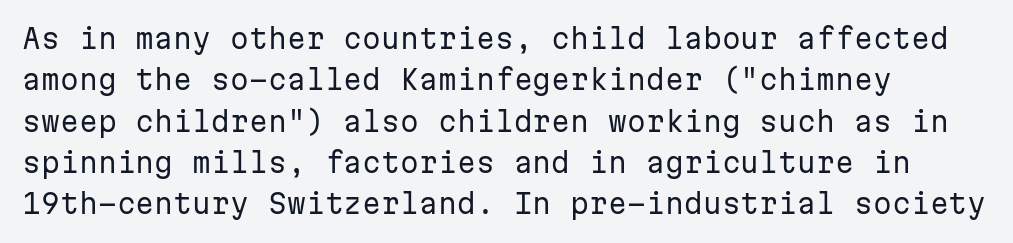
Q: Is the text bold? A: No.
Q: Is the text italic (slanted)? A: No, it is upright.
Q: Is the text underlined? A: No.
Q: How is the paragraph aligned? A: Left-aligned.
Q: Is the spacing between letters normal or unusually wide? A: Normal.
Q: Is the spacing between lines tight, normal or loose? A: Normal.
